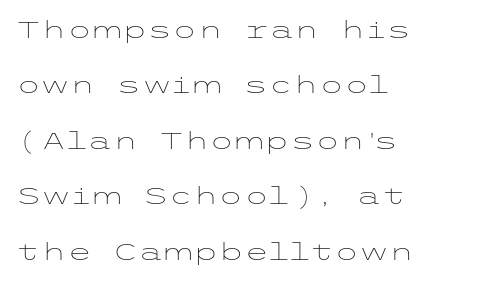
{"italic": "no", "bold": "no", "underline": "no", "align": "left", "line_spacing": "loose", "line_spacing_ratio": 2.41, "letter_spacing": "normal", "letter_spacing_em": 0.0, "glyph_px": 23}
